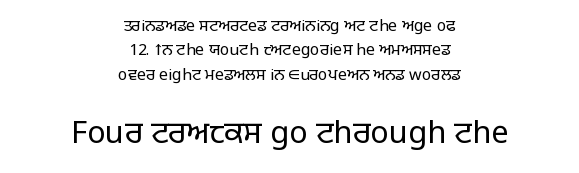
How would I describe the line gaps? Plain and ordinary. The lettering holds an erect, upright posture throughout. Anything drawn beneath the words? Only blank space. How are the letters spaced? Ordinarily, with no added tracking.
